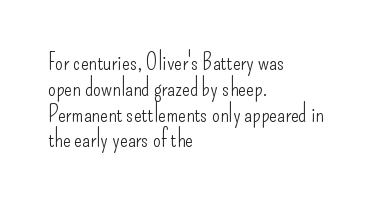
{"italic": "no", "bold": "no", "underline": "no", "align": "left", "line_spacing": "tight", "line_spacing_ratio": 1.12, "letter_spacing": "normal", "letter_spacing_em": 0.0, "glyph_px": 23}
